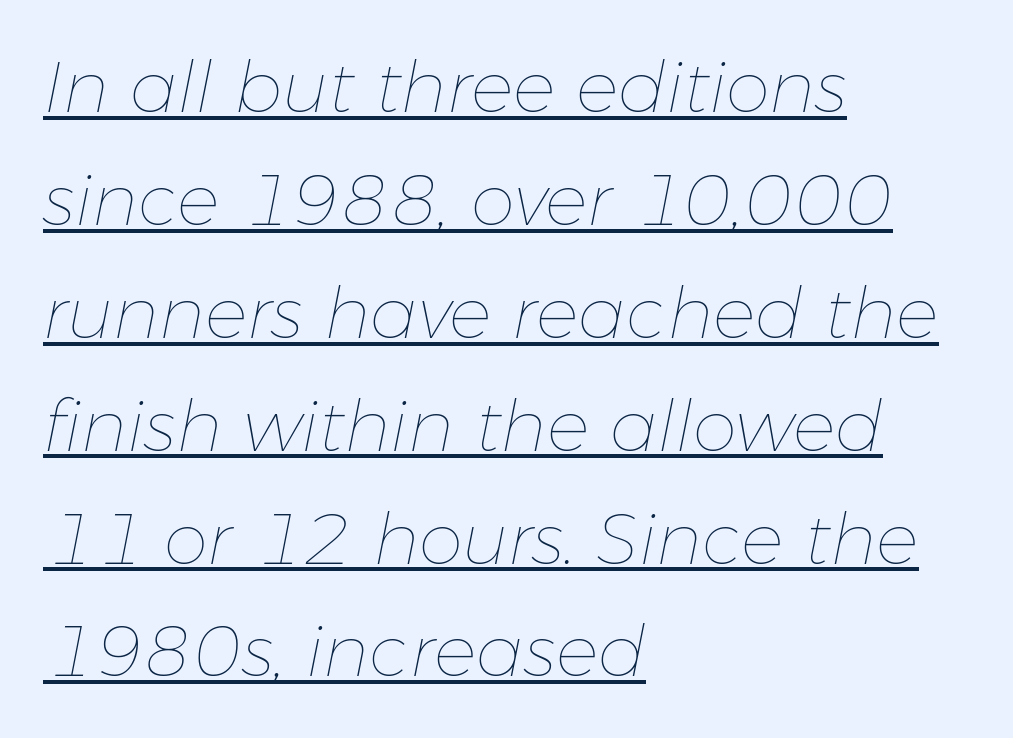
{"italic": "yes", "lean": "right", "slant_degrees": 11, "bold": "no", "weight": "thin", "width": "normal", "stroke_contrast": "low", "x_height": "medium", "monospaced": "no", "underline": "yes", "align": "left", "line_spacing": "normal", "line_spacing_ratio": 1.59, "letter_spacing": "normal", "letter_spacing_em": 0.0, "glyph_px": 71}
